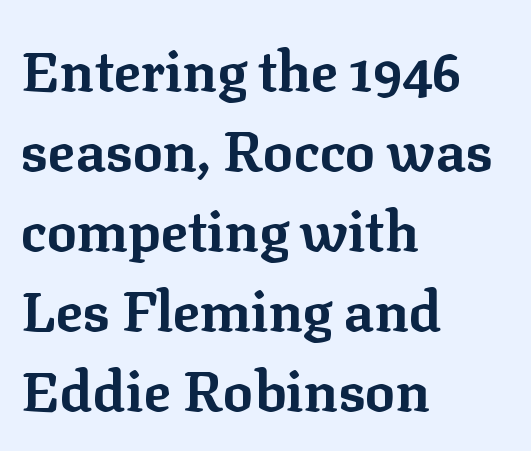
{"serif": "yes", "italic": "no", "bold": "yes", "weight": "bold", "width": "normal", "stroke_contrast": "low", "x_height": "medium", "monospaced": "no", "underline": "no", "align": "left", "line_spacing": "normal", "line_spacing_ratio": 1.43, "letter_spacing": "normal", "letter_spacing_em": 0.0, "glyph_px": 56}
